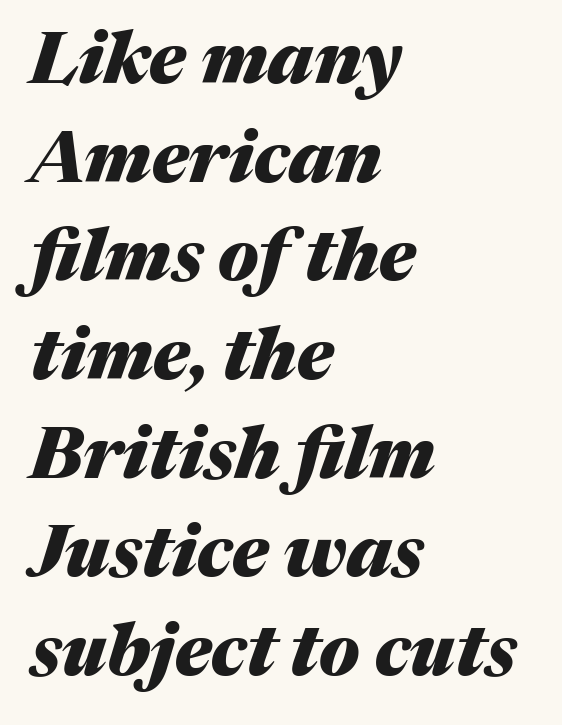
Q: Is the text bold? A: Yes.
Q: Is the text italic (slanted)? A: Yes, it leans right by about 17 degrees.
Q: Is the text underlined? A: No.
Q: How is the paragraph aligned? A: Left-aligned.
Q: Is the spacing between letters normal or unusually wide? A: Normal.
Q: Is the spacing between lines tight, normal or loose? A: Normal.
Q: Width (condensed, normal, or wide)? A: Normal.
Q: Stroke contrast? A: Medium.
Q: x-height? A: Medium.
Q: Monospaced? A: No.
